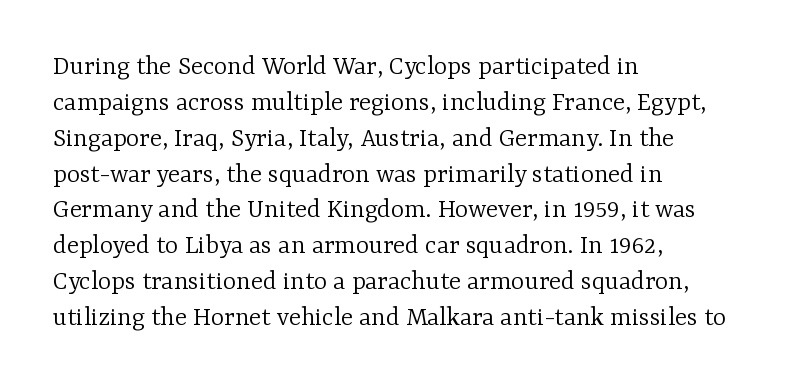
The weight tops out at a normal text grade. The line texture is even and compact thanks to regular tracking. The space beneath each line is pristine and unruled. Character widths vary here, with narrow letters taking less room than wide ones. Tall strokes in this sample are plumb rather than angled.
